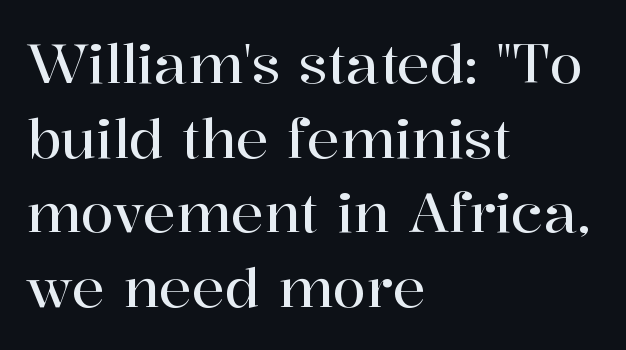
Is the block centered? No — it sits flush against the left margin. The glyphs in this specimen are seriffed. Spacing verdict: proportional, widths tailored to each character. Line spacing here is normal.
